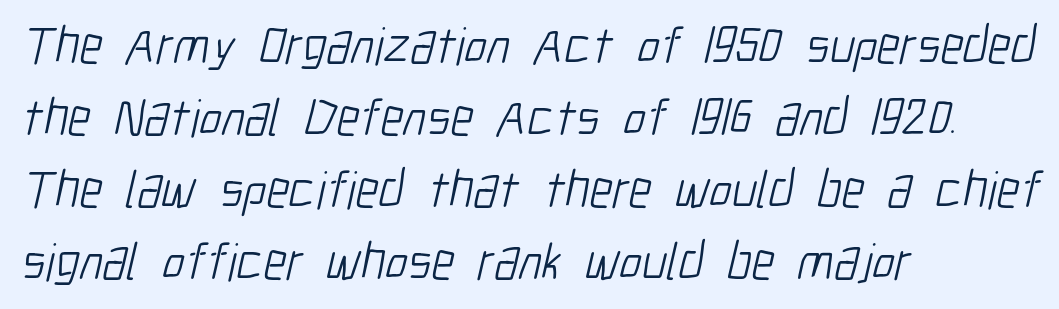
The image shows 53 px light, condensed sans-serif type; set left-aligned, normal line spacing (1.36x), normal letter spacing, not underlined; low stroke contrast and a medium x-height.
